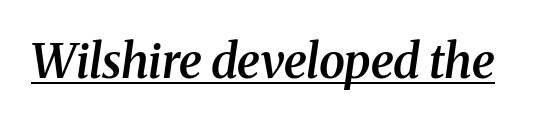
The image shows 47 px semibold serif type, italic (leaning right); set normal letter spacing, underlined; medium stroke contrast and a medium x-height.
